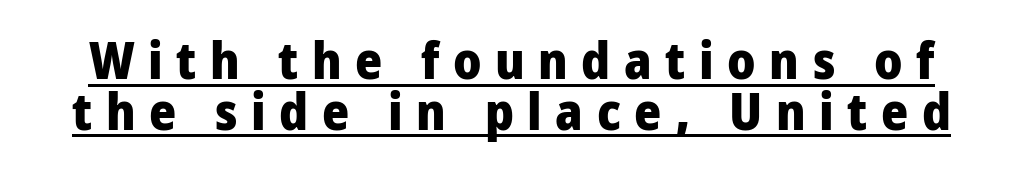
{"serif": "no", "italic": "no", "bold": "yes", "weight": "heavy", "width": "normal", "stroke_contrast": "low", "x_height": "medium", "monospaced": "no", "underline": "yes", "line_spacing": "tight", "line_spacing_ratio": 0.98, "letter_spacing": "wide", "letter_spacing_em": 0.26, "glyph_px": 52}
